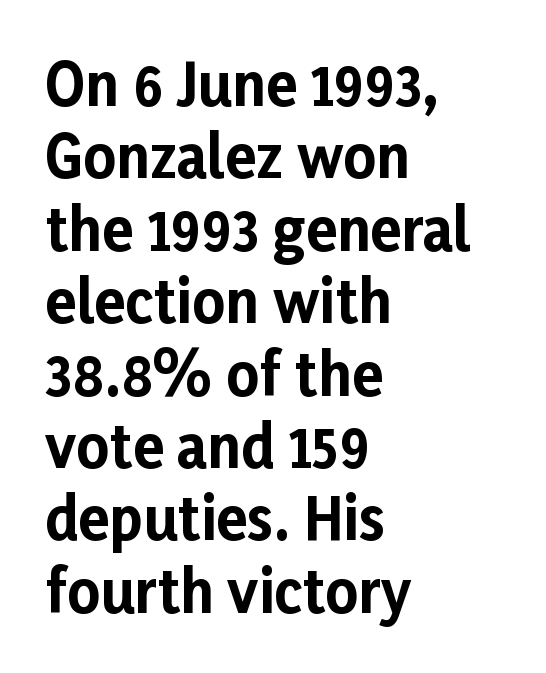
{"serif": "no", "italic": "no", "bold": "yes", "weight": "bold", "width": "normal", "stroke_contrast": "low", "x_height": "medium", "monospaced": "no", "underline": "no", "align": "left", "line_spacing": "normal", "line_spacing_ratio": 1.27, "letter_spacing": "normal", "letter_spacing_em": 0.0, "glyph_px": 57}
